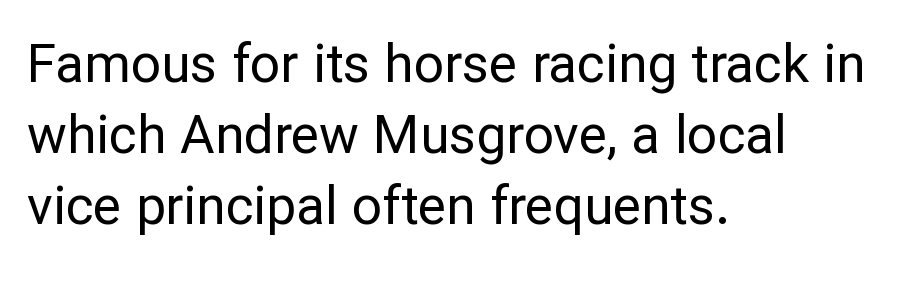
{"serif": "no", "italic": "no", "bold": "no", "weight": "regular", "width": "normal", "stroke_contrast": "low", "x_height": "medium", "monospaced": "no", "underline": "no", "align": "left", "line_spacing": "normal", "line_spacing_ratio": 1.34, "letter_spacing": "normal", "letter_spacing_em": 0.0, "glyph_px": 53}
